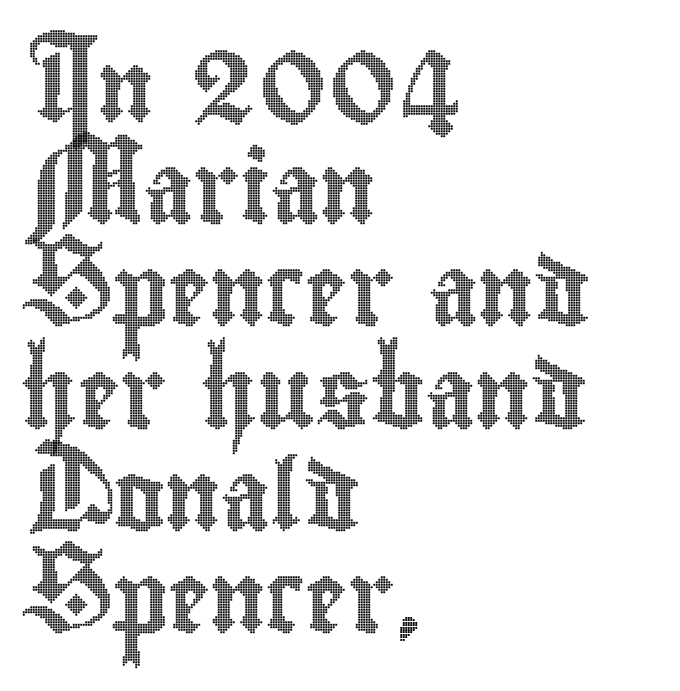
Characters remain perfectly vertical along every line. The line-height multiplier appears to be the usual default. Is this a fixed-width face? No — the glyphs have proportional, varying widths. The face used here is rendered with its standard letterfit.
